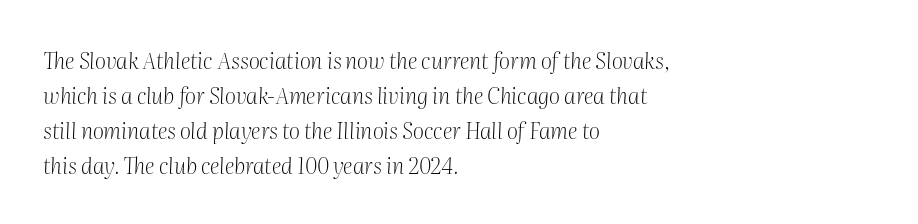
Compared with a typical body face, this is equally light or lighter still. Has an underline been added? It has not. Does the lettering tilt? It does — this is italic. The type is set solid horizontally, with unmodified tracking. The rendering uses a moderate line-height, typical for paragraphs. The rendering anchors every line to the left-hand side.
